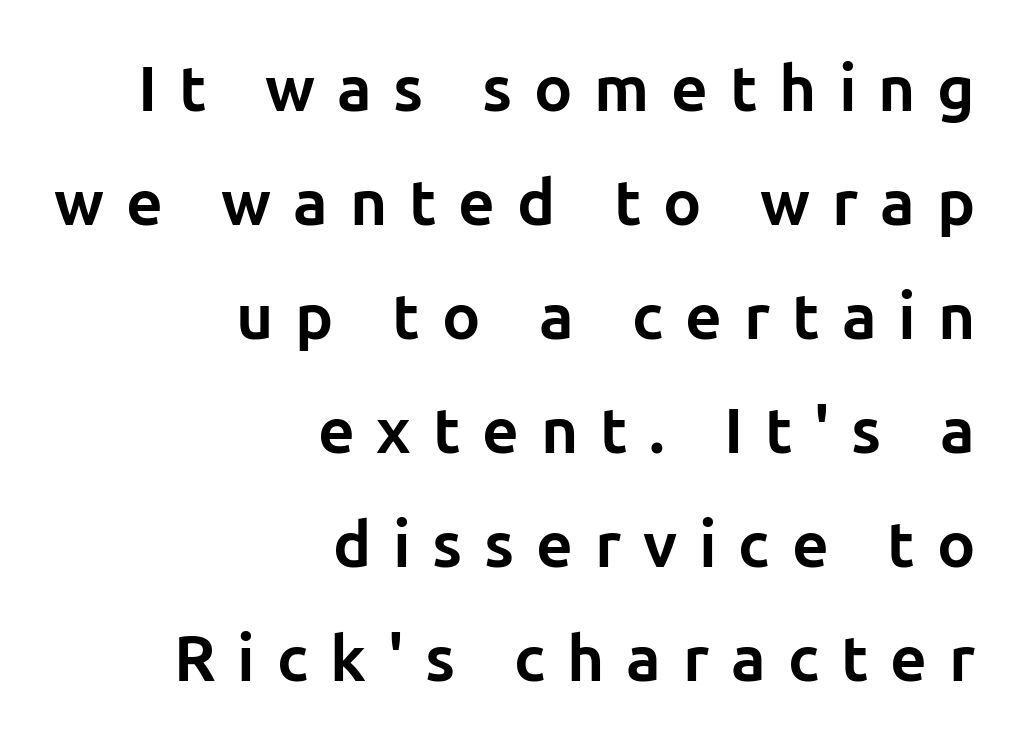
The rendering inserts visible extra space after every character. Unlike italic type, these characters show no tilt at all. Is this a fixed-width face? No — the glyphs have proportional, varying widths. The gap between lines stays unmarked.
